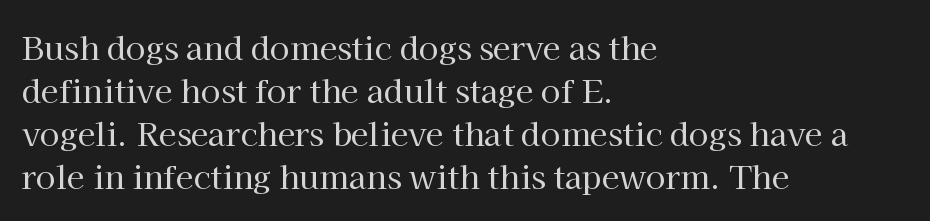
{"serif": "yes", "italic": "no", "bold": "no", "weight": "regular", "width": "normal", "stroke_contrast": "high", "x_height": "medium", "monospaced": "no", "underline": "no", "align": "left", "line_spacing": "normal", "line_spacing_ratio": 1.34, "letter_spacing": "normal", "letter_spacing_em": 0.0, "glyph_px": 32}
